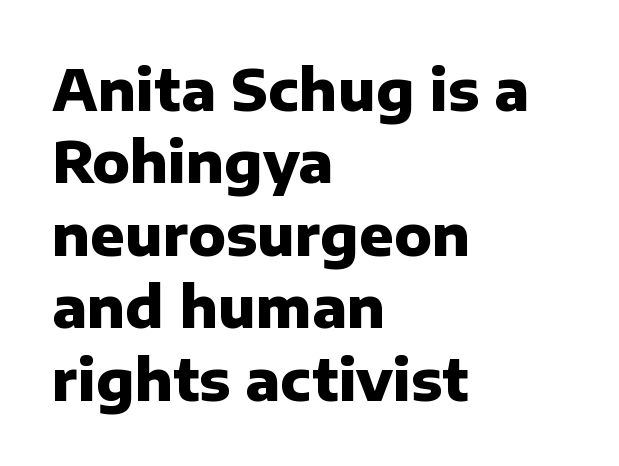
The image shows 57 px heavy sans-serif type, upright; set left-aligned, normal line spacing (1.27x), normal letter spacing, not underlined; low stroke contrast and a medium x-height.
